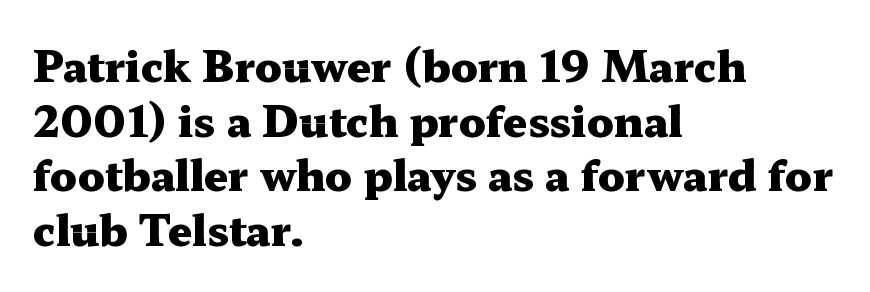
Q: Is the text bold? A: Yes.
Q: Is the text italic (slanted)? A: No, it is upright.
Q: Is the typeface a serif or a sans-serif typeface? A: Serif.
Q: Is the text underlined? A: No.
Q: How is the paragraph aligned? A: Left-aligned.
Q: Is the spacing between letters normal or unusually wide? A: Normal.
Q: Is the spacing between lines tight, normal or loose? A: Normal.
Q: Width (condensed, normal, or wide)? A: Wide.
Q: Stroke contrast? A: Medium.
Q: x-height? A: Medium.
Q: Monospaced? A: No.
